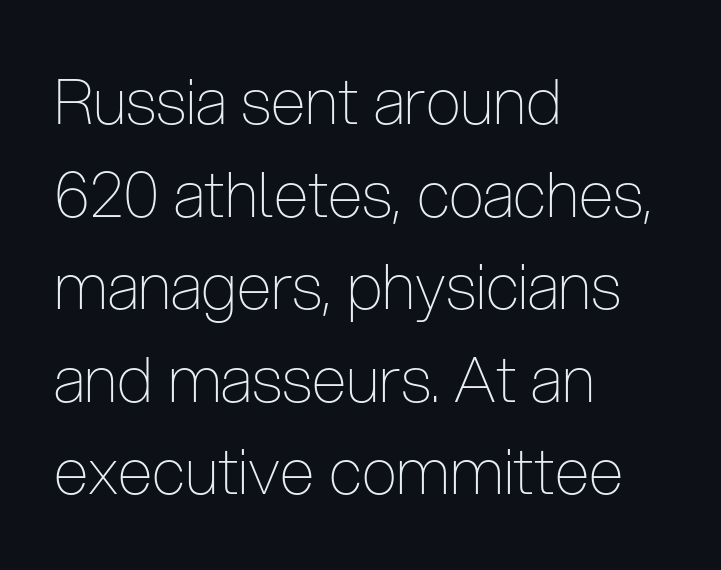
The image shows 63 px thin, condensed sans-serif type, upright; set left-aligned, normal line spacing (1.47x), normal letter spacing, not underlined; low stroke contrast and a medium x-height.
